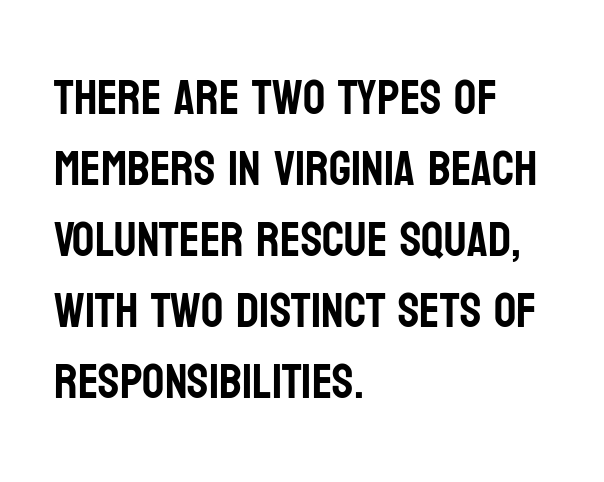
The image shows 49 px condensed sans-serif type, upright; set left-aligned, normal line spacing (1.45x), normal letter spacing, not underlined; low stroke contrast and a large x-height.
